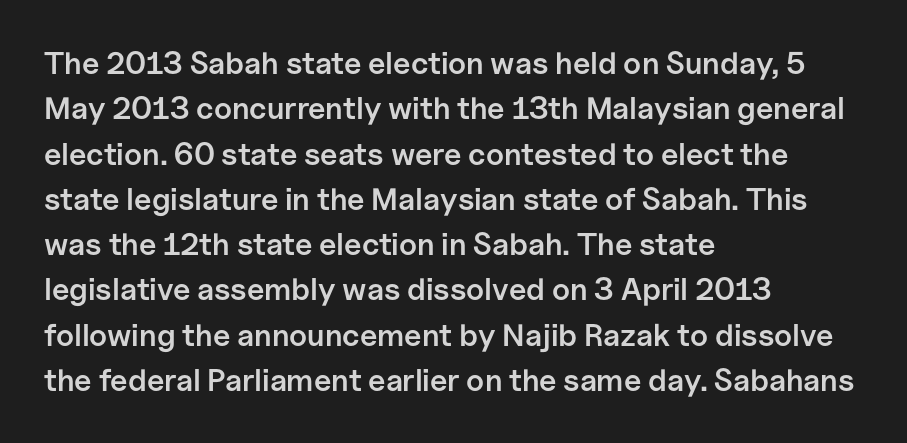
The image shows 31 px semibold sans-serif type, upright; set left-aligned, normal line spacing (1.46x), normal letter spacing, not underlined; low stroke contrast and a medium x-height.
